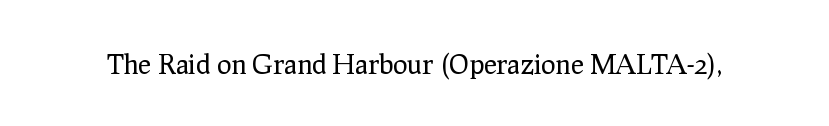
Has an underline been added? It has not. The type is set solid horizontally, with unmodified tracking. The characters are drawn with everyday or finer stroke widths. Every character sits straight up, as roman type does.
